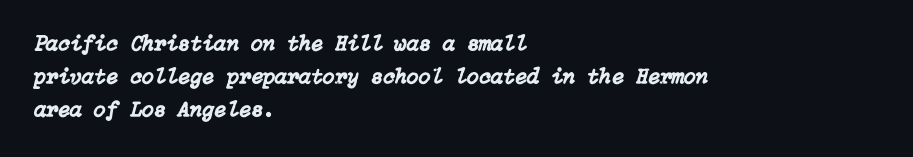
A typesetter would mark this as italic. The space directly below the letters is spotless. Short and long lines alike share a common starting point at left. No extra tracking has been applied to these lines.
